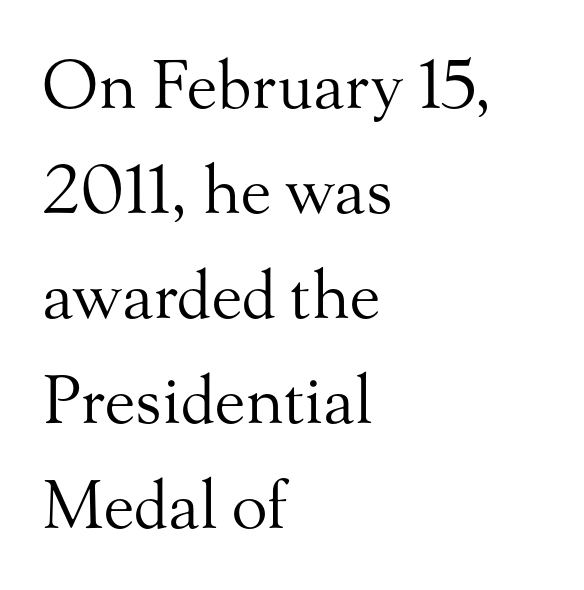
The image shows 66 px regular-weight serif type, upright; set left-aligned, normal line spacing (1.59x), normal letter spacing, not underlined; medium stroke contrast and a small x-height.
